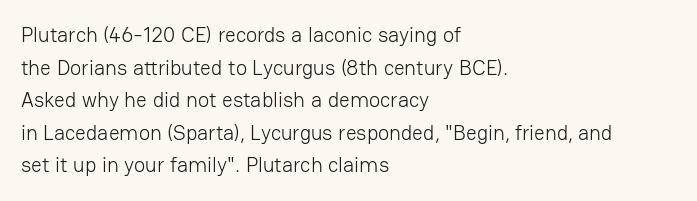
Q: Is the text bold? A: No.
Q: Is the text italic (slanted)? A: No, it is upright.
Q: Is the text underlined? A: No.
Q: How is the paragraph aligned? A: Left-aligned.
Q: Is the spacing between letters normal or unusually wide? A: Normal.
Q: Is the spacing between lines tight, normal or loose? A: Normal.
